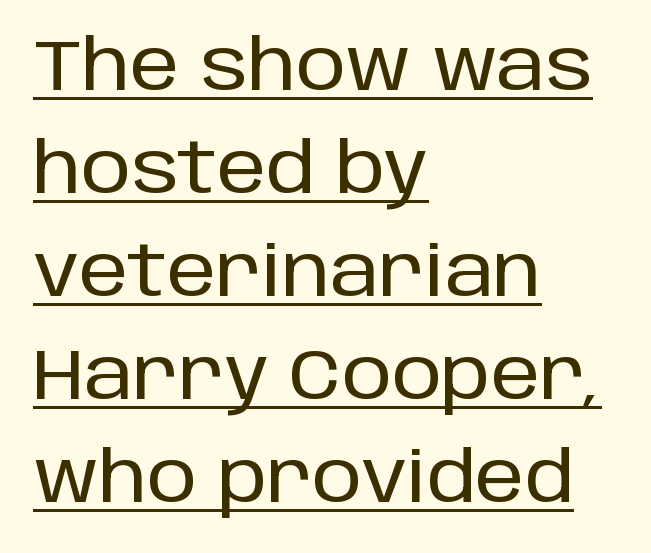
Q: Is the text italic (slanted)? A: No, it is upright.
Q: Is the typeface a serif or a sans-serif typeface? A: Sans-serif.
Q: Is the text underlined? A: Yes.
Q: How is the paragraph aligned? A: Left-aligned.
Q: Is the spacing between letters normal or unusually wide? A: Normal.
Q: Is the spacing between lines tight, normal or loose? A: Normal.
Q: Width (condensed, normal, or wide)? A: Normal.
Q: Stroke contrast? A: Low.
Q: x-height? A: Large.
Q: Monospaced? A: No.
